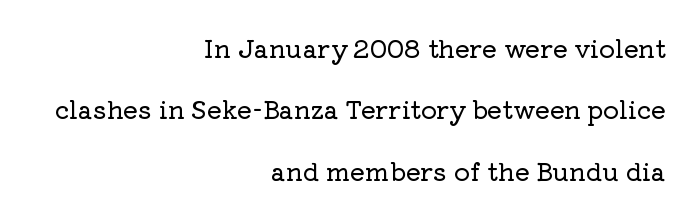
The image shows 25 px text type, upright; set right-aligned, loose line spacing (2.46x), normal letter spacing, not underlined.
